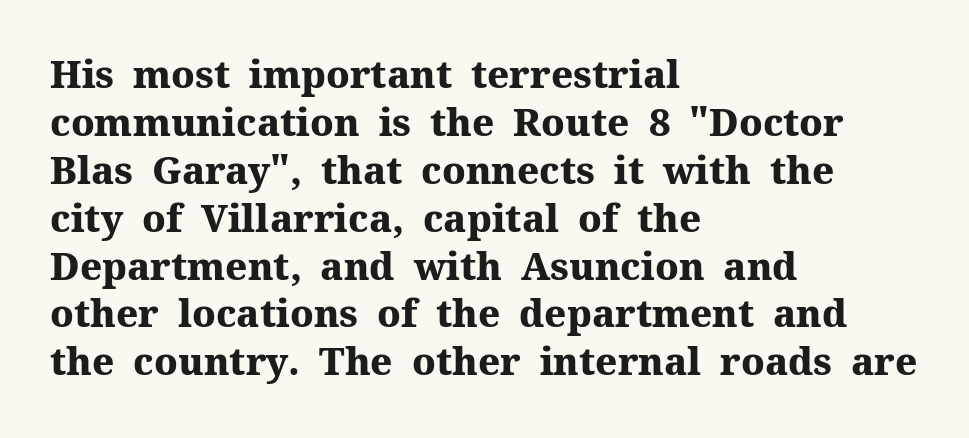
Q: Is the text bold? A: Yes.
Q: Is the text italic (slanted)? A: No, it is upright.
Q: Is the typeface a serif or a sans-serif typeface? A: Serif.
Q: Is the text underlined? A: No.
Q: How is the paragraph aligned? A: Left-aligned.
Q: Is the spacing between letters normal or unusually wide? A: Normal.
Q: Is the spacing between lines tight, normal or loose? A: Normal.
Q: Width (condensed, normal, or wide)? A: Normal.
Q: Stroke contrast? A: Medium.
Q: x-height? A: Medium.
Q: Monospaced? A: No.
